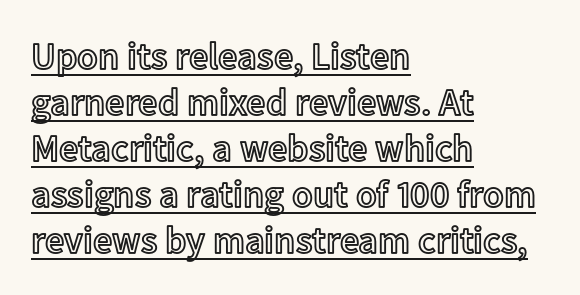
Q: Is the text italic (slanted)? A: No, it is upright.
Q: Is the text underlined? A: Yes.
Q: How is the paragraph aligned? A: Left-aligned.
Q: Is the spacing between letters normal or unusually wide? A: Normal.
Q: Width (condensed, normal, or wide)? A: Normal.
Q: x-height? A: Medium.
Q: Monospaced? A: No.
